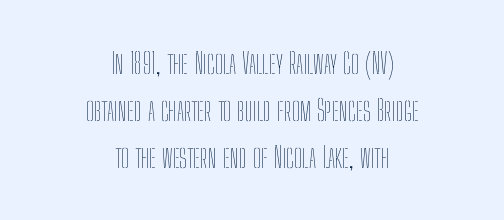
The image shows 29 px thin, condensed type, upright; set centered, normal line spacing (1.62x), normal letter spacing, not underlined; low stroke contrast and a medium x-height.
